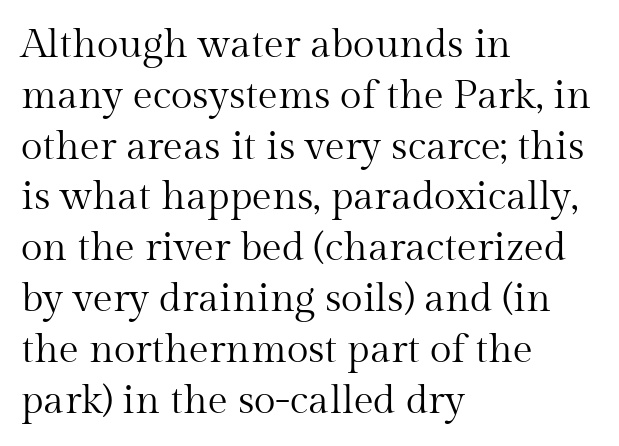
Q: Is the text bold? A: No.
Q: Is the text italic (slanted)? A: No, it is upright.
Q: Is the typeface a serif or a sans-serif typeface? A: Serif.
Q: Is the text underlined? A: No.
Q: How is the paragraph aligned? A: Left-aligned.
Q: Is the spacing between letters normal or unusually wide? A: Normal.
Q: Is the spacing between lines tight, normal or loose? A: Normal.
Q: Width (condensed, normal, or wide)? A: Normal.
Q: Stroke contrast? A: Medium.
Q: x-height? A: Medium.
Q: Monospaced? A: No.
